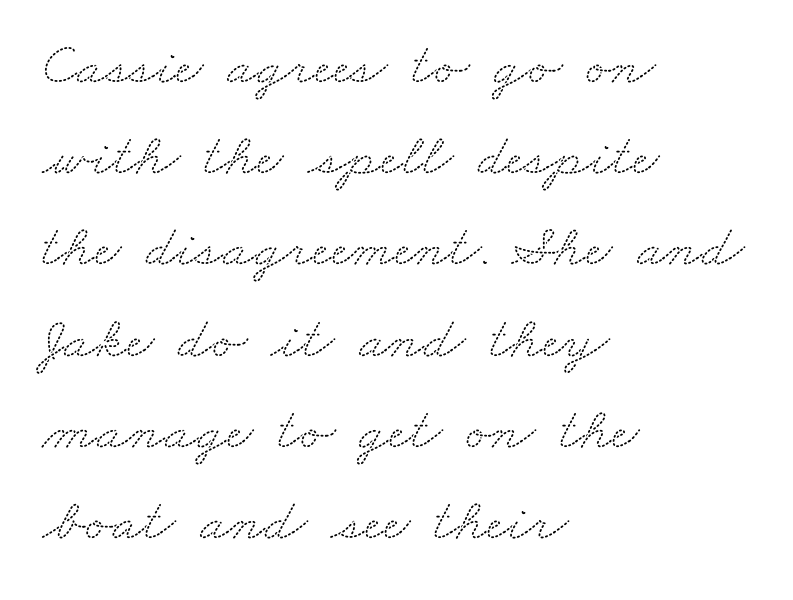
{"serif": "yes", "width": "wide", "stroke_contrast": "medium", "x_height": "small", "monospaced": "no", "underline": "no", "align": "left", "line_spacing": "normal", "line_spacing_ratio": 1.52, "letter_spacing": "normal", "letter_spacing_em": 0.0, "glyph_px": 60}
